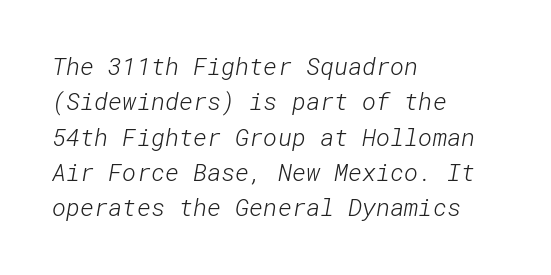
The image shows 24 px text type; set left-aligned, normal line spacing (1.47x), normal letter spacing, not underlined.
